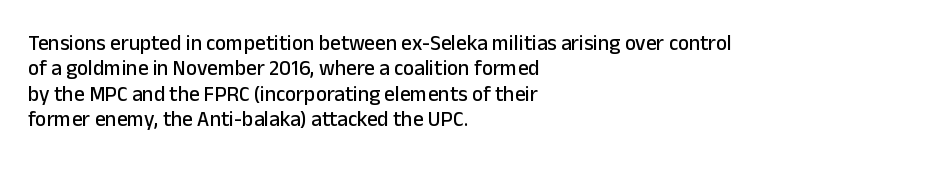
Q: Is the text italic (slanted)? A: No, it is upright.
Q: Is the text underlined? A: No.
Q: How is the paragraph aligned? A: Left-aligned.
Q: Is the spacing between letters normal or unusually wide? A: Normal.
